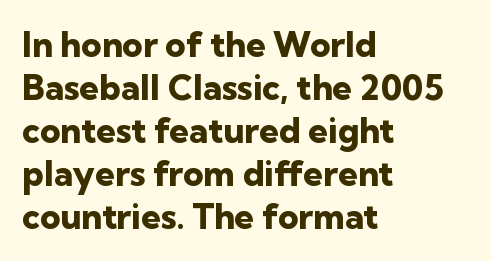
Q: Is the text bold? A: Yes.
Q: Is the text italic (slanted)? A: No, it is upright.
Q: Is the typeface a serif or a sans-serif typeface? A: Sans-serif.
Q: Is the text underlined? A: No.
Q: How is the paragraph aligned? A: Left-aligned.
Q: Is the spacing between letters normal or unusually wide? A: Normal.
Q: Width (condensed, normal, or wide)? A: Normal.
Q: Stroke contrast? A: Low.
Q: x-height? A: Medium.
Q: Monospaced? A: No.
